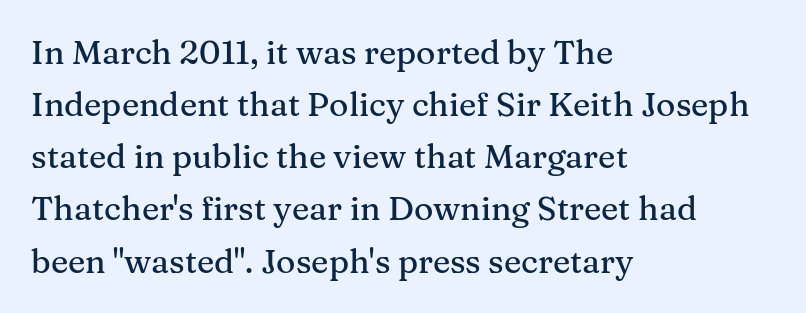
Italic? Not at all — the glyphs are vertical. Small tapered or slab feet sit at the stroke ends, so this counts as serif. Each row of text sits above clean, open space. Think of a printed novel: that variable character pitch is what you see here. The compositor pushed each line to the left boundary. The space between consecutive lines is moderate.
